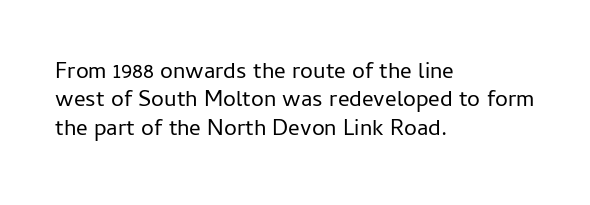
{"italic": "no", "bold": "no", "underline": "no", "align": "left", "line_spacing_ratio": 1.23, "letter_spacing": "normal", "letter_spacing_em": 0.0, "glyph_px": 23}
